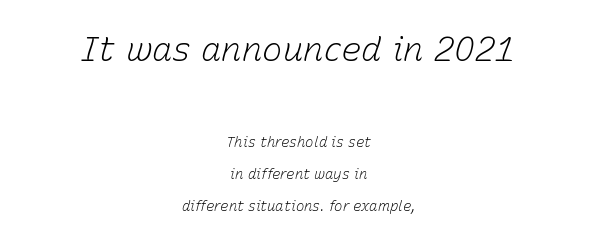
On a weight scale, this lands at 450 or below. Vertically, the passage feels expansive, rows floating well apart. Is this a fixed-width face? No — the glyphs have proportional, varying widths. Horizontal alignment here is central, giving a formal, balanced look. Letter spacing: default. The glyphs are unaccompanied by any horizontal stroke below them.
